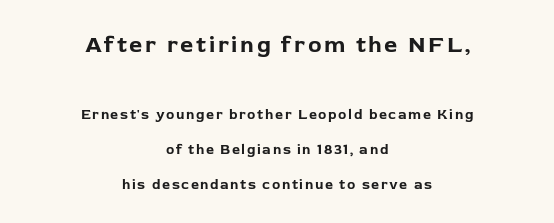
Caption: upper text group enlarged, lower text group reduced. Weight: bold. Quick note: not italic, upright. This rendering uses center alignment, leaving both contours irregular but symmetric.
